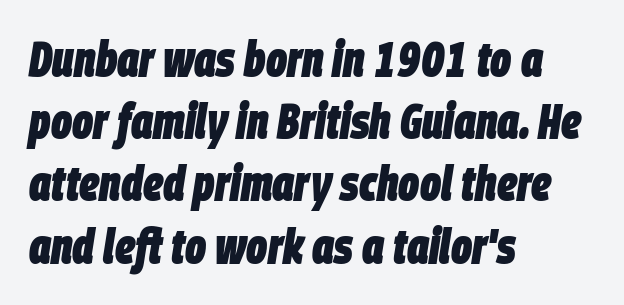
Q: Is the text bold? A: Yes.
Q: Is the text italic (slanted)? A: Yes, it leans right by about 9 degrees.
Q: Is the text underlined? A: No.
Q: How is the paragraph aligned? A: Left-aligned.
Q: Is the spacing between letters normal or unusually wide? A: Normal.
Q: Is the spacing between lines tight, normal or loose? A: Normal.
Q: Width (condensed, normal, or wide)? A: Condensed.
Q: Stroke contrast? A: Low.
Q: x-height? A: Large.
Q: Monospaced? A: No.
